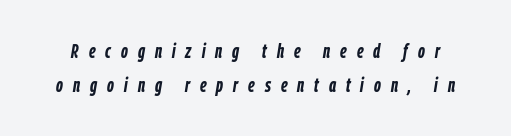
Q: Is the text bold? A: Yes.
Q: Is the text italic (slanted)? A: Yes, it leans right by about 9 degrees.
Q: Is the text underlined? A: No.
Q: Is the spacing between letters normal or unusually wide? A: Unusually wide.
